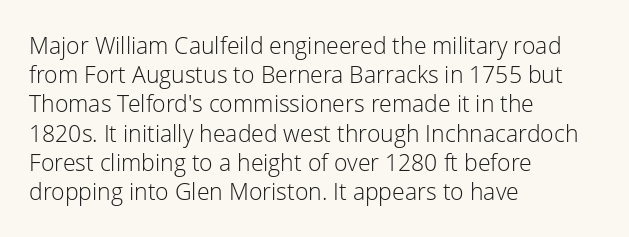
Q: Is the text bold? A: No.
Q: Is the text italic (slanted)? A: No, it is upright.
Q: Is the text underlined? A: No.
Q: How is the paragraph aligned? A: Left-aligned.
Q: Is the spacing between letters normal or unusually wide? A: Normal.
Q: Is the spacing between lines tight, normal or loose? A: Normal.
